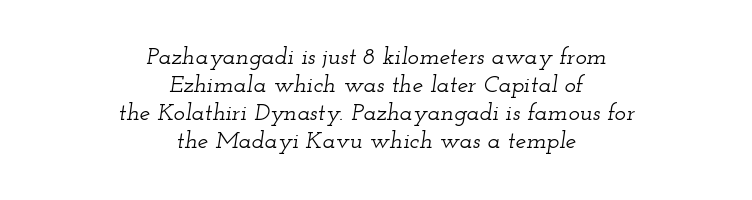
{"italic": "yes", "lean": "right", "slant_degrees": 12, "underline": "no", "align": "center", "line_spacing_ratio": 1.16, "letter_spacing": "normal", "letter_spacing_em": 0.0, "glyph_px": 24}
